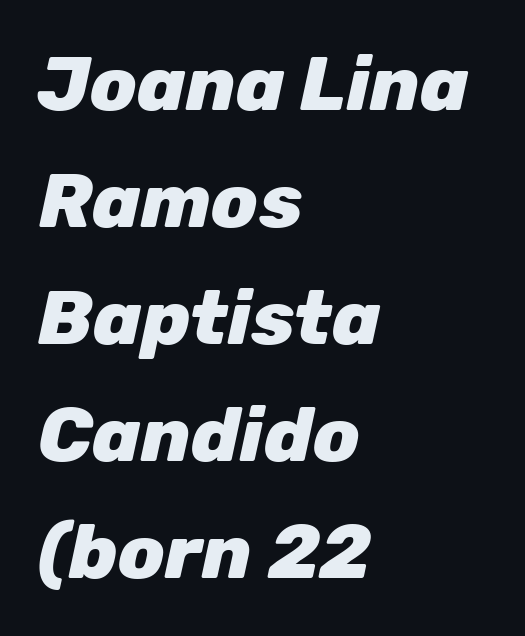
The image shows 76 px heavy type, italic (leaning right); set left-aligned, normal line spacing (1.54x), normal letter spacing, not underlined; low stroke contrast and a medium x-height.
